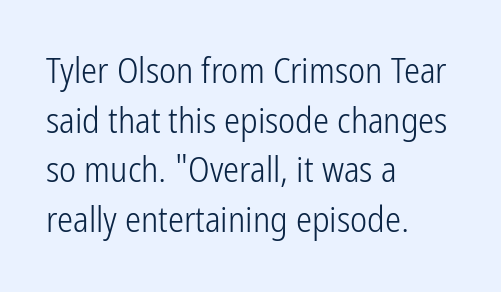
Q: Is the text bold? A: No.
Q: Is the text italic (slanted)? A: No, it is upright.
Q: Is the typeface a serif or a sans-serif typeface? A: Sans-serif.
Q: Is the text underlined? A: No.
Q: How is the paragraph aligned? A: Left-aligned.
Q: Is the spacing between letters normal or unusually wide? A: Normal.
Q: Is the spacing between lines tight, normal or loose? A: Normal.
Q: Width (condensed, normal, or wide)? A: Condensed.
Q: Stroke contrast? A: Low.
Q: x-height? A: Medium.
Q: Monospaced? A: No.
